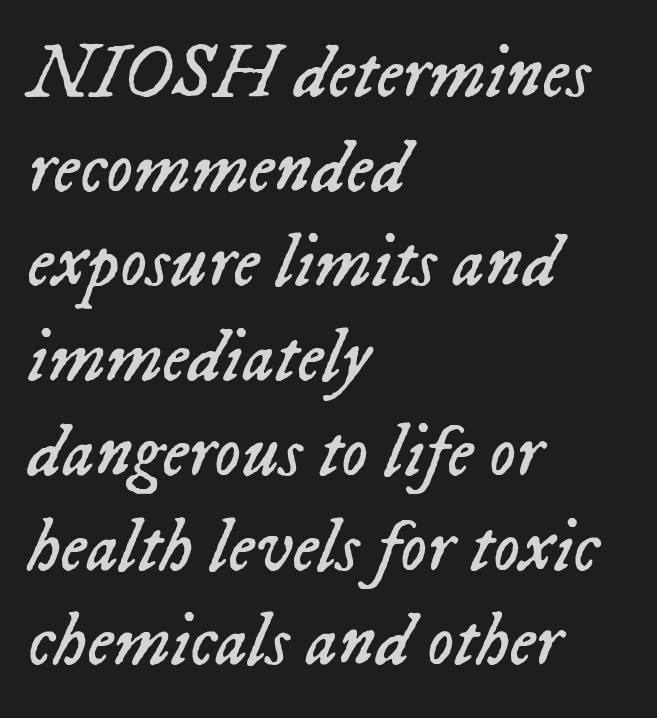
The image shows 74 px regular-weight type, italic (leaning right); set left-aligned, normal line spacing (1.28x), normal letter spacing, not underlined; low stroke contrast and a medium x-height.
